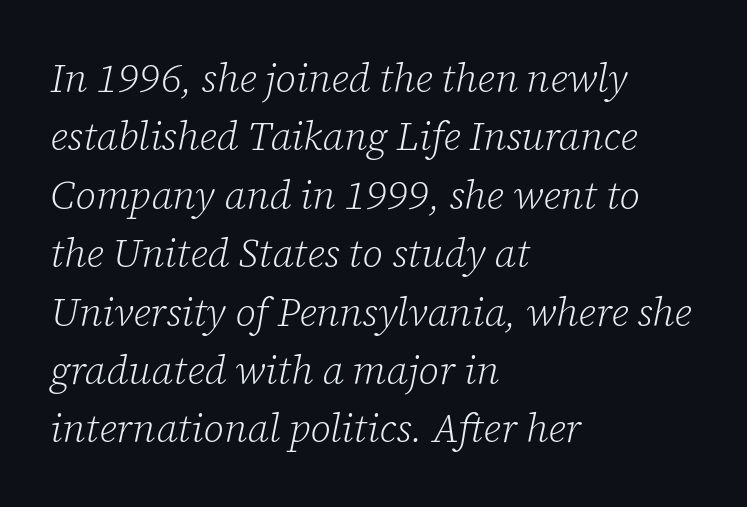
Q: Is the text bold? A: No.
Q: Is the text italic (slanted)? A: Yes, it leans right by about 12 degrees.
Q: Is the typeface a serif or a sans-serif typeface? A: Serif.
Q: Is the text underlined? A: No.
Q: How is the paragraph aligned? A: Left-aligned.
Q: Is the spacing between letters normal or unusually wide? A: Normal.
Q: Is the spacing between lines tight, normal or loose? A: Normal.
Q: Width (condensed, normal, or wide)? A: Normal.
Q: Stroke contrast? A: Low.
Q: x-height? A: Medium.
Q: Monospaced? A: No.
